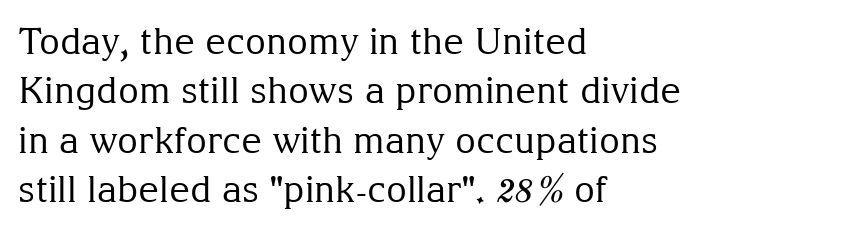
{"serif": "yes", "italic": "no", "bold": "no", "weight": "regular", "width": "normal", "stroke_contrast": "medium", "x_height": "medium", "monospaced": "no", "underline": "no", "align": "left", "line_spacing": "normal", "line_spacing_ratio": 1.37, "letter_spacing": "normal", "letter_spacing_em": 0.0, "glyph_px": 36}
